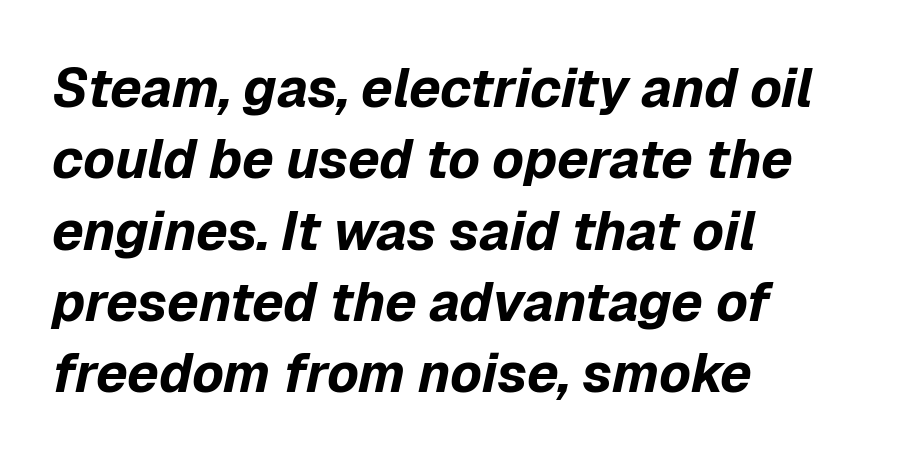
The image shows 54 px bold type, italic (leaning right); set left-aligned, normal line spacing (1.32x), normal letter spacing, not underlined; low stroke contrast and a medium x-height.
